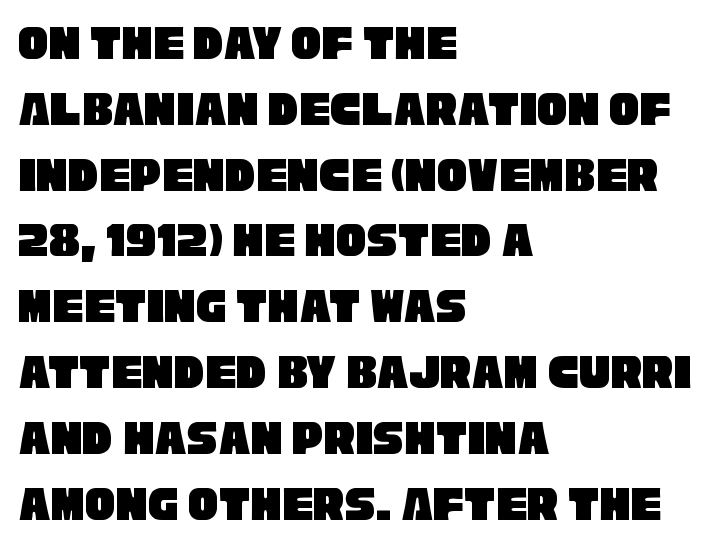
In terms of leading, this rendering sits right in the middle. The type is set solid horizontally, with unmodified tracking. Each letter's strokes conclude bluntly, with no projecting serifs. A classic flush-left, rag-right setting is used for this passage.
